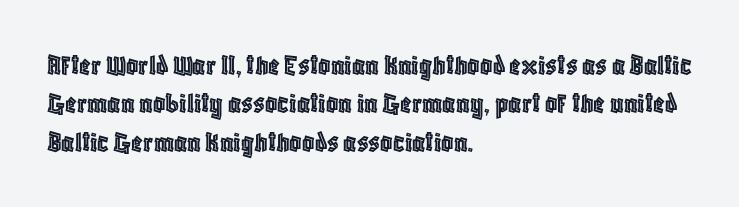
Every row of glyphs begins at an identical x-position on the left. This rendering leaves character spacing at its baseline value. Regarding leading, the lines here are spaced in the standard way. Spacing verdict: proportional, widths tailored to each character. The strip under each line holds only bare page. These lines were composed using upright roman letters.
